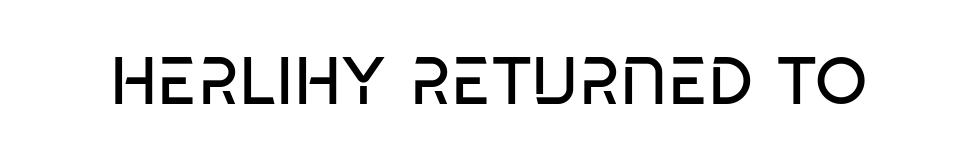
{"serif": "no", "italic": "no", "bold": "no", "weight": "regular", "width": "condensed", "stroke_contrast": "low", "x_height": "large", "monospaced": "no", "underline": "no", "letter_spacing": "normal", "letter_spacing_em": 0.0, "glyph_px": 67}
